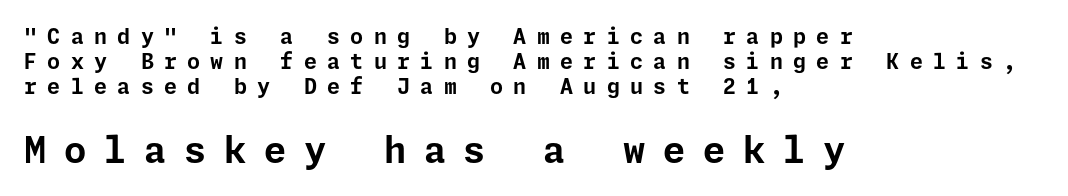
The image shows 36 px bold sans-serif type, upright; set left-aligned, line spacing 1.2x, unusually wide letter spacing (+0.49 em), not underlined; the second (bottom) block is 1.71x larger; low stroke contrast and a medium x-height.
